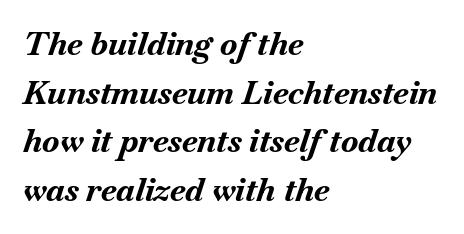
{"italic": "yes", "lean": "right", "slant_degrees": 18, "bold": "yes", "weight": "bold", "width": "normal", "stroke_contrast": "medium", "x_height": "small", "monospaced": "no", "underline": "no", "align": "left", "line_spacing": "normal", "line_spacing_ratio": 1.52, "letter_spacing": "normal", "letter_spacing_em": 0.0, "glyph_px": 32}
